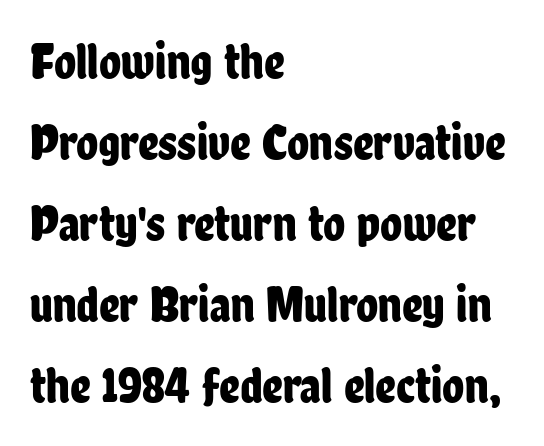
{"serif": "no", "italic": "no", "width": "condensed", "stroke_contrast": "low", "x_height": "medium", "monospaced": "no", "underline": "no", "align": "left", "line_spacing": "normal", "line_spacing_ratio": 1.59, "letter_spacing": "normal", "letter_spacing_em": 0.0, "glyph_px": 51}
